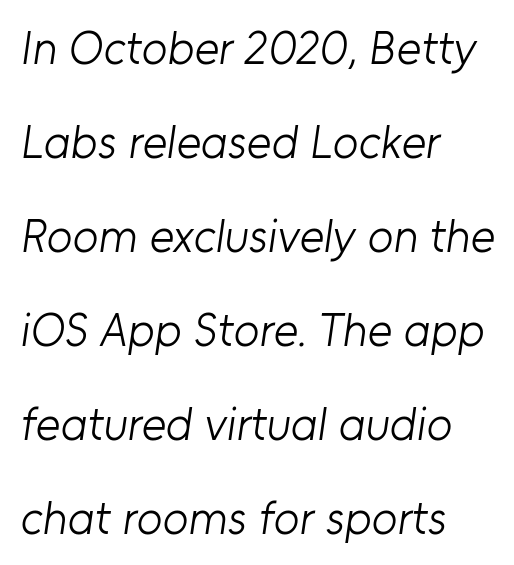
Students, observe: this is what heavily led, spacious text looks like. Is the letter spacing exaggerated? No — it looks like the ordinary default. Type style note: lacks serifs. No letter is thick-stroked: the sample isn't bold. The space directly below the letters is spotless.
